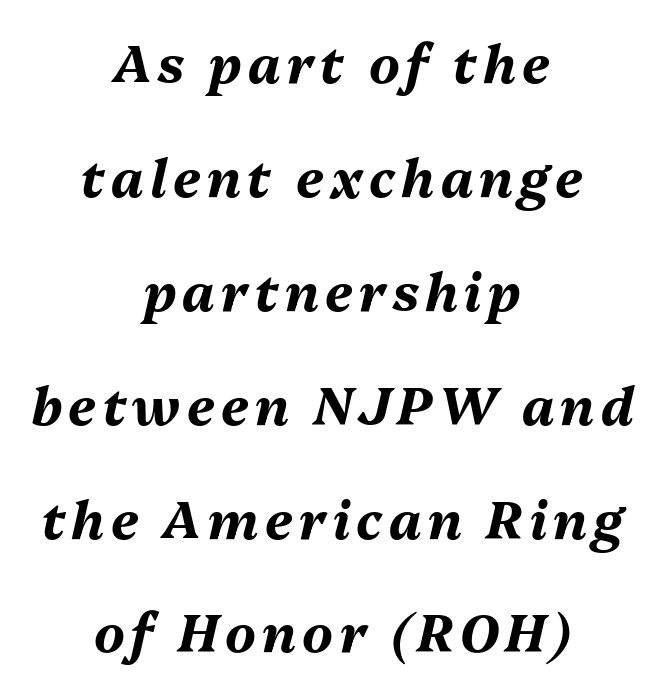
You'd pick this weight for a headline — it's a proper bold. The space between consecutive lines is lavish. The typography opts for an oblique posture over an upright one. Words float on clear page, feet unadorned. Reading down the block, each line starts at a different indent, mirrored at its end.
